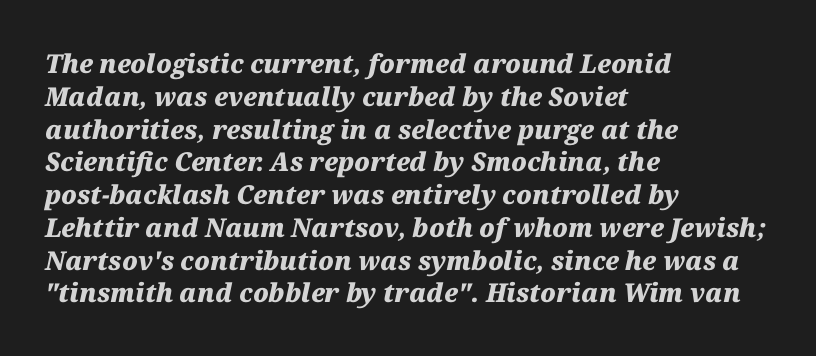
Each row of text sits above clean, open space. Honestly, the letter spacing is just normal — you wouldn't notice it. The text carries the slant typical of an italic or oblique font. The setting favours the left margin, as ordinary paragraphs usually do.
